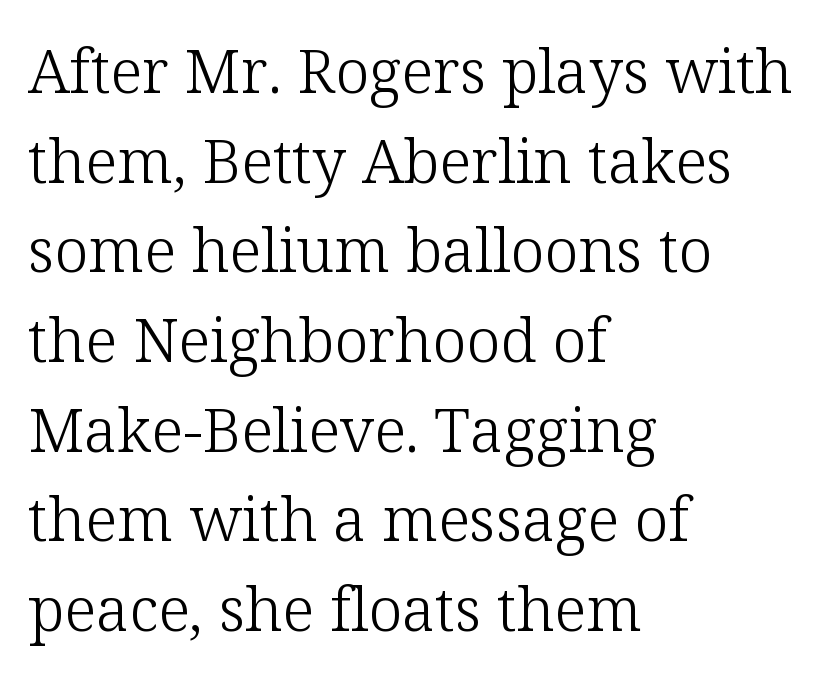
{"serif": "yes", "italic": "no", "bold": "no", "weight": "light", "width": "normal", "stroke_contrast": "low", "x_height": "medium", "monospaced": "no", "underline": "no", "align": "left", "line_spacing": "normal", "line_spacing_ratio": 1.47, "letter_spacing": "normal", "letter_spacing_em": 0.0, "glyph_px": 61}
